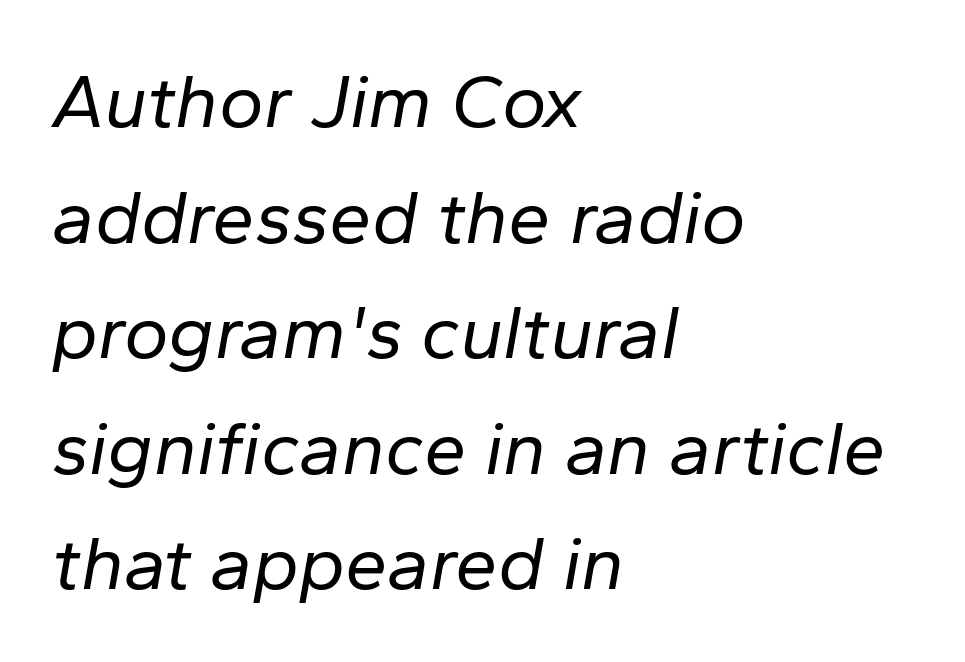
Q: Is the text bold? A: No.
Q: Is the text italic (slanted)? A: Yes, it leans right by about 10 degrees.
Q: Is the text underlined? A: No.
Q: How is the paragraph aligned? A: Left-aligned.
Q: Is the spacing between letters normal or unusually wide? A: Normal.
Q: Is the spacing between lines tight, normal or loose? A: Normal.
Q: Width (condensed, normal, or wide)? A: Normal.
Q: Stroke contrast? A: Low.
Q: x-height? A: Medium.
Q: Monospaced? A: No.
